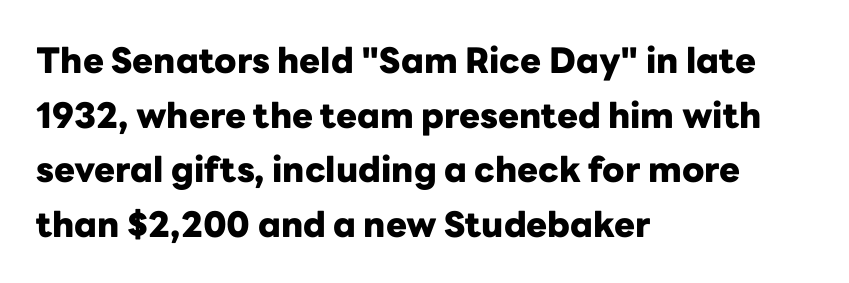
{"serif": "no", "italic": "no", "bold": "yes", "weight": "heavy", "width": "normal", "stroke_contrast": "low", "x_height": "medium", "monospaced": "no", "underline": "no", "align": "left", "line_spacing": "normal", "line_spacing_ratio": 1.56, "letter_spacing": "normal", "letter_spacing_em": 0.0, "glyph_px": 35}
